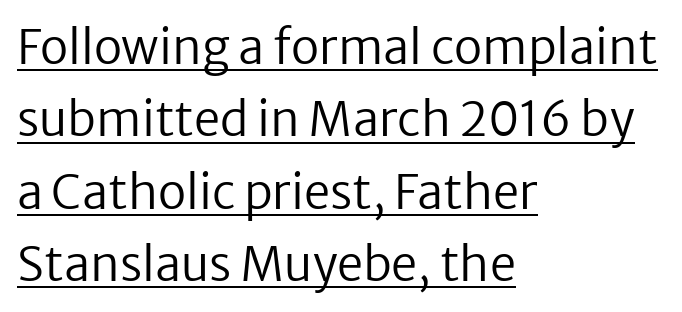
The image shows 47 px regular-weight sans-serif type, upright; set left-aligned, normal line spacing (1.54x), normal letter spacing, underlined; low stroke contrast and a medium x-height.
